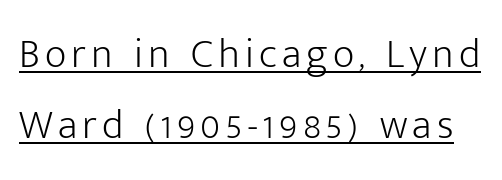
Q: Is the text bold? A: No.
Q: Is the text italic (slanted)? A: No, it is upright.
Q: Is the typeface a serif or a sans-serif typeface? A: Sans-serif.
Q: Is the text underlined? A: Yes.
Q: Is the spacing between lines tight, normal or loose? A: Normal.
Q: Width (condensed, normal, or wide)? A: Normal.
Q: Stroke contrast? A: Low.
Q: x-height? A: Medium.
Q: Monospaced? A: No.
